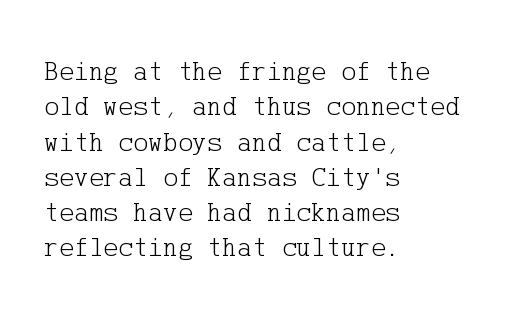
{"serif": "yes", "italic": "no", "bold": "no", "weight": "light", "width": "normal", "stroke_contrast": "low", "x_height": "medium", "underline": "no", "align": "left", "line_spacing": "normal", "line_spacing_ratio": 1.26, "letter_spacing": "normal", "letter_spacing_em": 0.0, "glyph_px": 28}
